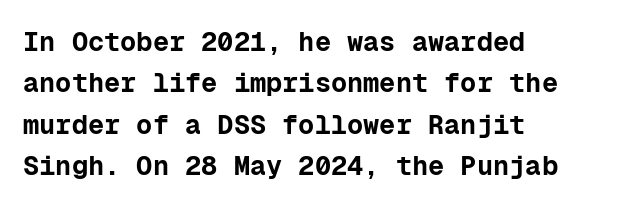
{"italic": "no", "bold": "yes", "underline": "no", "align": "left", "line_spacing": "normal", "line_spacing_ratio": 1.53, "letter_spacing": "normal", "letter_spacing_em": 0.0, "glyph_px": 27}
